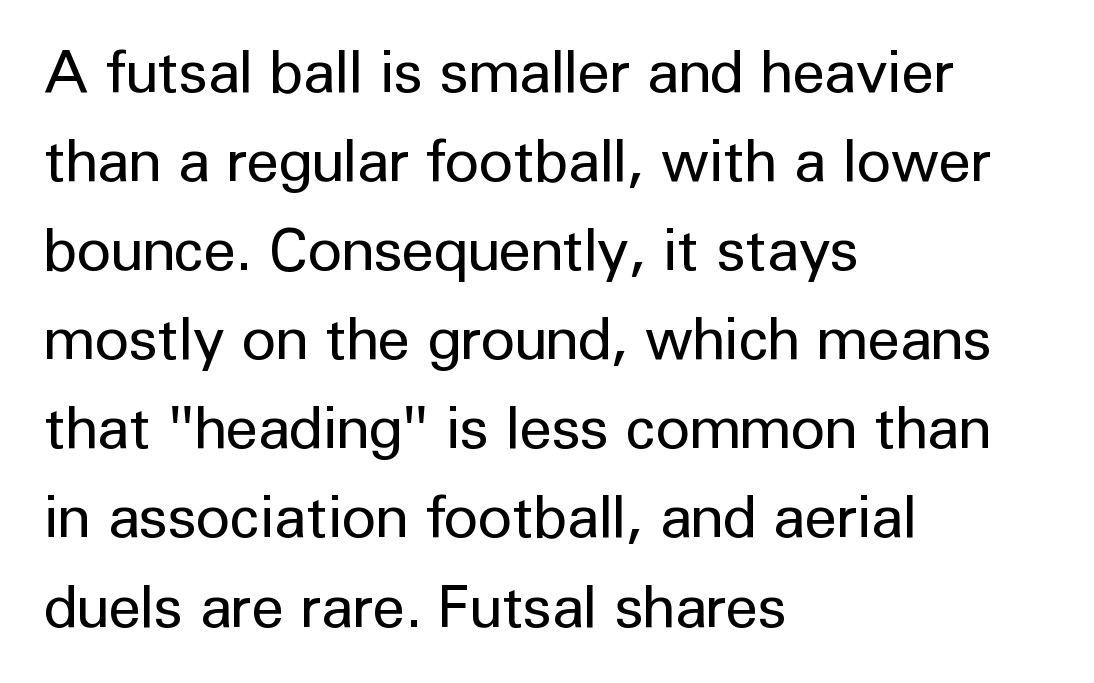
The image shows 59 px regular-weight sans-serif type, upright; set left-aligned, normal line spacing (1.51x), normal letter spacing, not underlined; low stroke contrast and a medium x-height.
